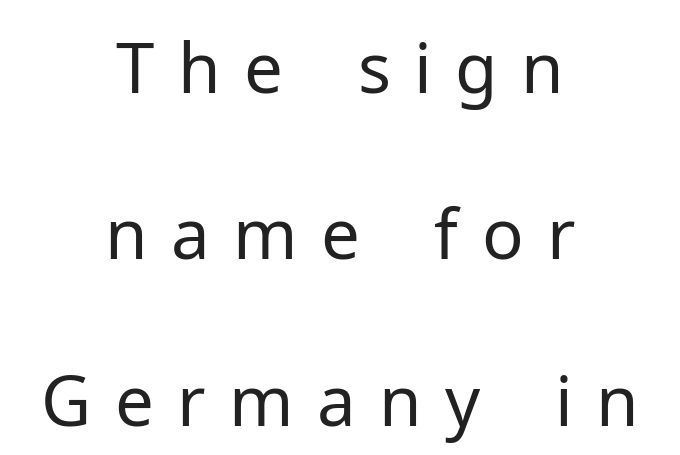
The image shows 69 px regular-weight sans-serif type, upright; set centered, loose line spacing (2.41x), unusually wide letter spacing (+0.34 em), not underlined; low stroke contrast and a medium x-height.
